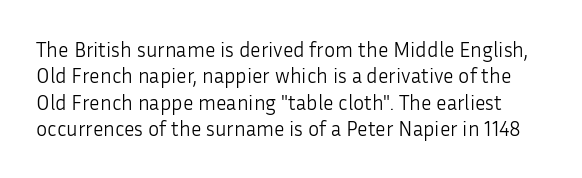
The image shows 21 px text type, upright; set normal line spacing (1.26x), normal letter spacing, not underlined.
